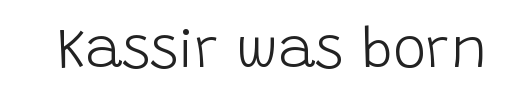
The image shows 56 px light sans-serif type, upright; set normal letter spacing, not underlined; low stroke contrast and a large x-height.
